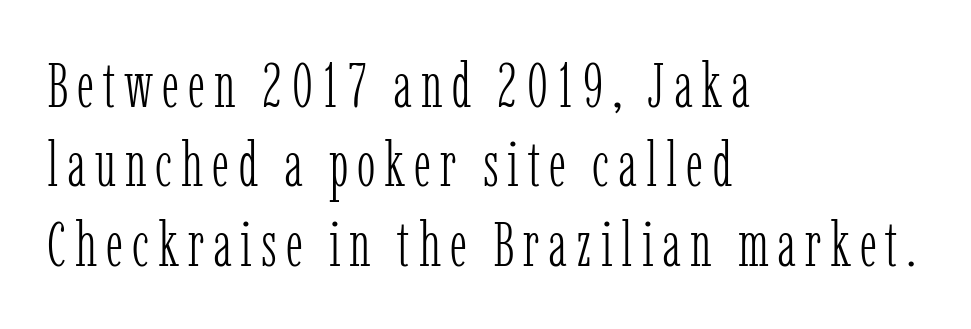
{"serif": "yes", "italic": "no", "bold": "no", "weight": "light", "width": "condensed", "stroke_contrast": "low", "x_height": "medium", "monospaced": "no", "underline": "no", "align": "left", "line_spacing": "normal", "line_spacing_ratio": 1.26, "glyph_px": 63}
